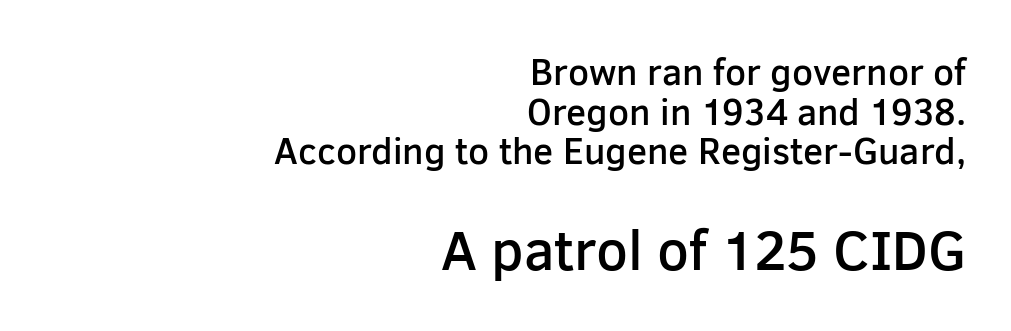
The image shows 56 px semibold sans-serif type, upright; set right-aligned, tight line spacing (1.07x), normal letter spacing, not underlined; the second (bottom) block is 1.51x larger; low stroke contrast and a medium x-height.
